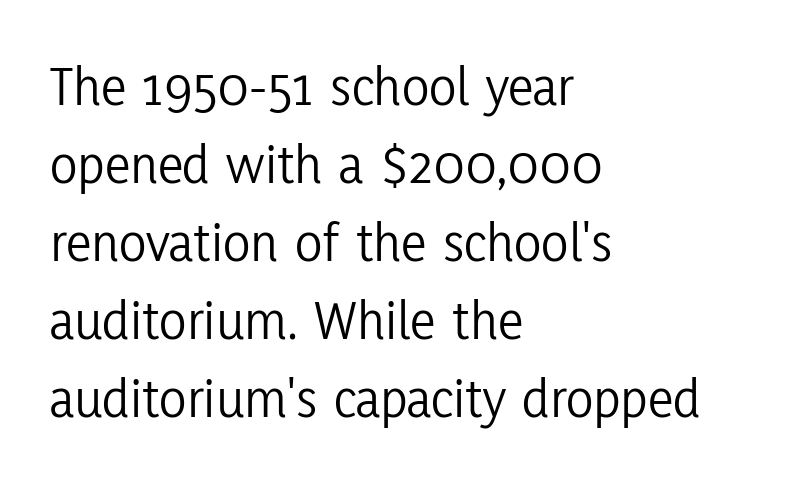
The image shows 57 px light, condensed sans-serif type, upright; set left-aligned, normal line spacing (1.37x), normal letter spacing, not underlined; low stroke contrast and a medium x-height.
